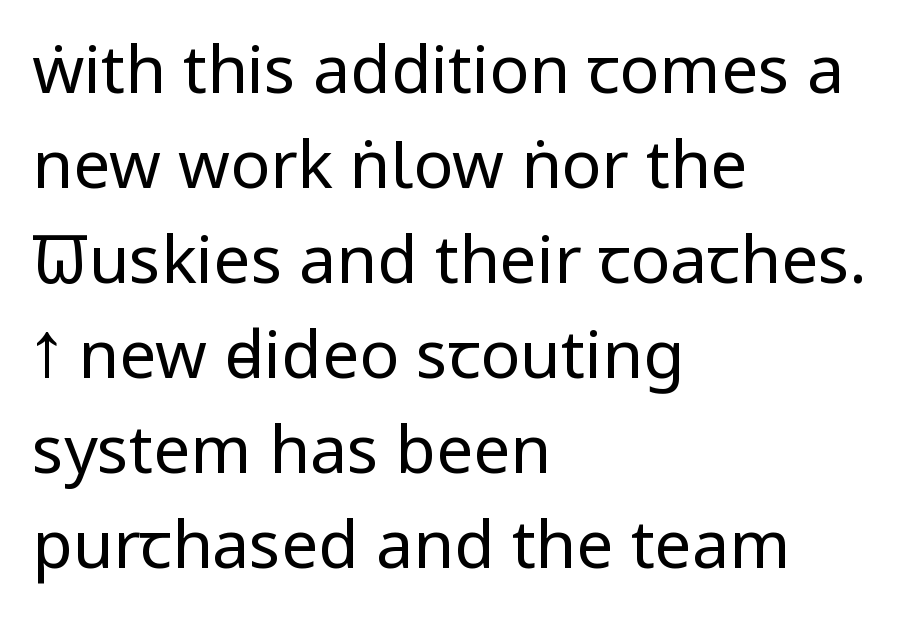
{"serif": "no", "italic": "no", "bold": "no", "weight": "regular", "width": "condensed", "stroke_contrast": "low", "x_height": "large", "monospaced": "no", "underline": "no", "align": "left", "line_spacing": "normal", "line_spacing_ratio": 1.44, "letter_spacing": "normal", "letter_spacing_em": 0.0, "glyph_px": 66}
